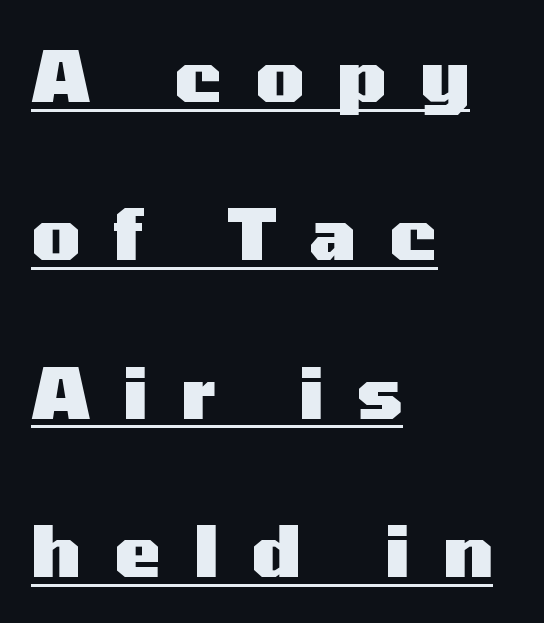
{"serif": "no", "italic": "no", "bold": "yes", "weight": "heavy", "width": "wide", "stroke_contrast": "medium", "x_height": "medium", "monospaced": "no", "underline": "yes", "align": "left", "line_spacing": "loose", "line_spacing_ratio": 2.23, "letter_spacing": "wide", "letter_spacing_em": 0.46, "glyph_px": 71}
